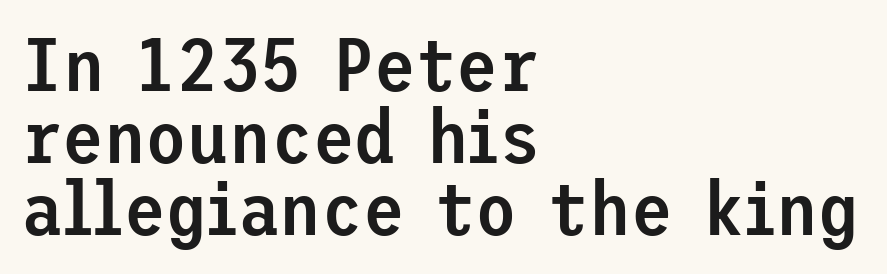
The image shows 76 px semibold sans-serif type, upright; set left-aligned, tight line spacing (0.95x), normal letter spacing, not underlined; low stroke contrast and a medium x-height.
